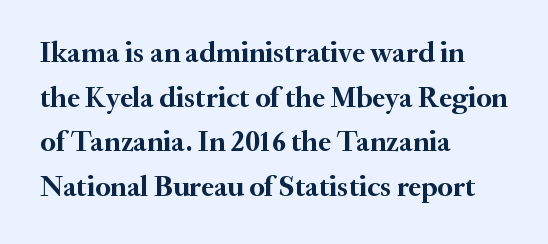
{"serif": "yes", "italic": "no", "bold": "yes", "weight": "semibold", "width": "normal", "stroke_contrast": "medium", "x_height": "small", "monospaced": "no", "underline": "no", "align": "left", "line_spacing": "normal", "line_spacing_ratio": 1.54, "letter_spacing": "normal", "letter_spacing_em": 0.0, "glyph_px": 29}
